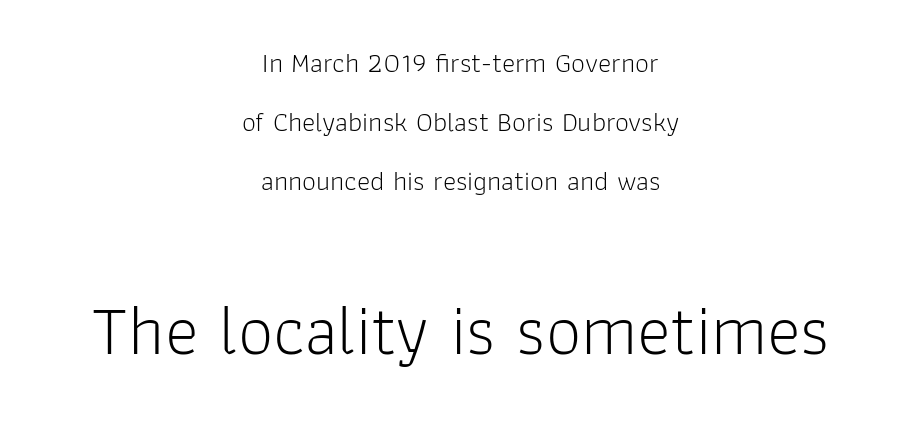
{"serif": "no", "italic": "no", "bold": "no", "weight": "light", "width": "normal", "stroke_contrast": "low", "x_height": "medium", "monospaced": "no", "underline": "no", "align": "center", "line_spacing": "loose", "line_spacing_ratio": 2.1, "letter_spacing": "normal", "letter_spacing_em": 0.0, "larger_block": "second", "size_ratio": 2.54, "glyph_px": 71}
